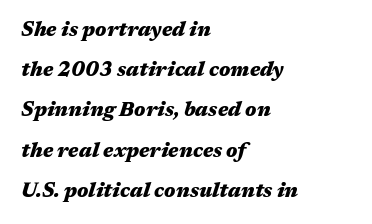
These lines stack with their left ends in a neat column. Decoration check: the copy has no underline. Heavy-handed strokes throughout: this text is bold. The tracking reads as untouched default to a designer's eye.
